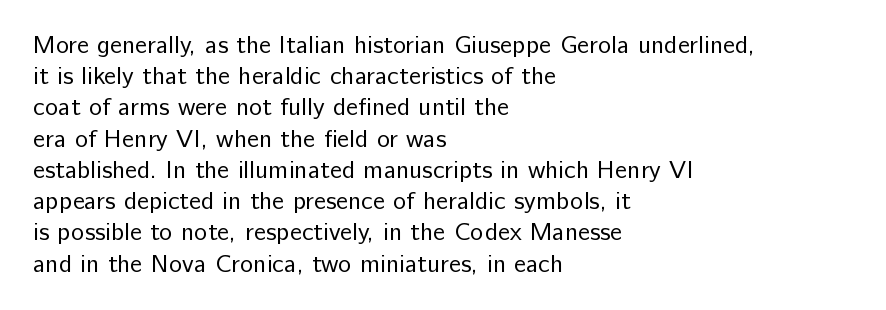
{"italic": "no", "bold": "no", "underline": "no", "align": "left", "line_spacing": "normal", "line_spacing_ratio": 1.25, "letter_spacing": "normal", "letter_spacing_em": 0.0, "glyph_px": 25}
